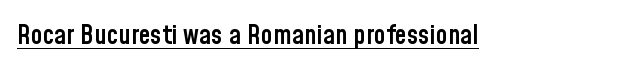
{"italic": "no", "bold": "semi", "underline": "yes", "letter_spacing": "normal", "letter_spacing_em": 0.0, "glyph_px": 27}
